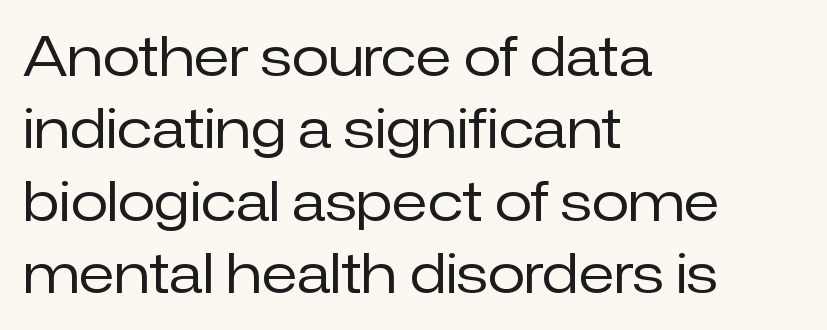
{"serif": "no", "italic": "no", "bold": "no", "weight": "regular", "width": "normal", "stroke_contrast": "low", "x_height": "medium", "monospaced": "no", "underline": "no", "align": "left", "line_spacing": "normal", "line_spacing_ratio": 1.34, "letter_spacing": "normal", "letter_spacing_em": 0.0, "glyph_px": 54}
